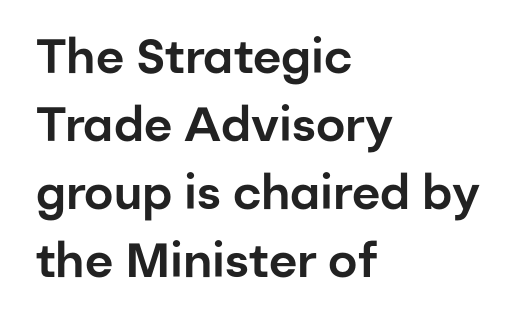
Examine the stroke ends and you'll find no serifs. Vertical spacing — default. A typesetter would call this proportional, since set widths differ per character. There is no visible air inserted between adjacent glyphs. Just letters on the line, the space beneath them empty. In terms of posture, this sample is upright.
